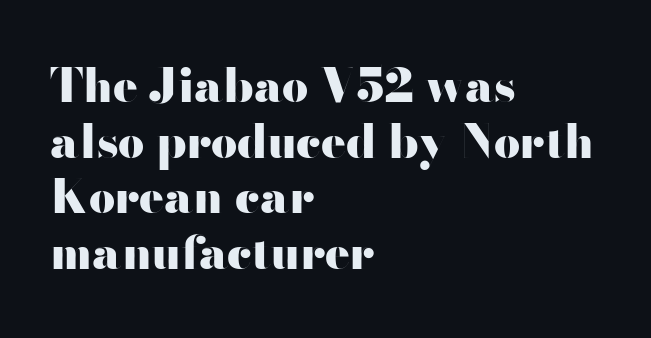
The image shows 46 px heavy, wide type, upright; set left-aligned, line spacing 1.21x, normal letter spacing, not underlined; high stroke contrast and a small x-height.
